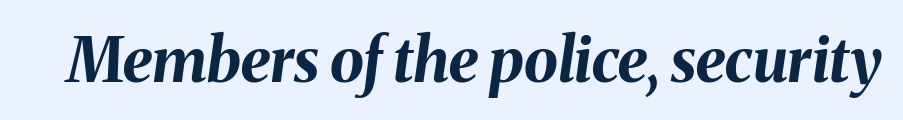
Weight: bold. The glyphs look as if they've been sheared to an angle. The tracking reads as untouched default to a designer's eye. Proportional: the letters do not fall into vertical columns. This rendering features lettering with no underline.
